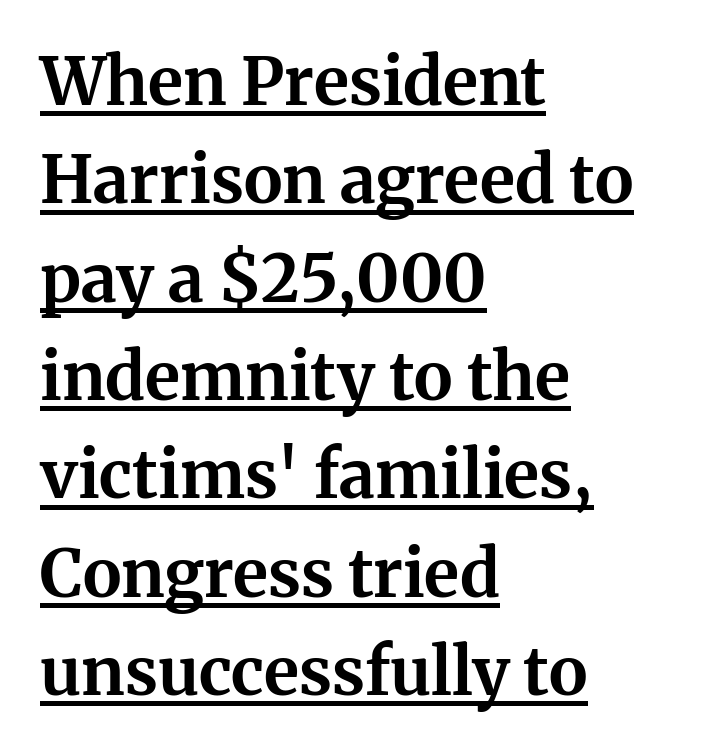
Beneath each row of characters lies a ruled line. Font category for this specimen: serif. The face used here is proportionally spaced, like ordinary book or web type. Set as a true bold cut, around the 700 mark.
